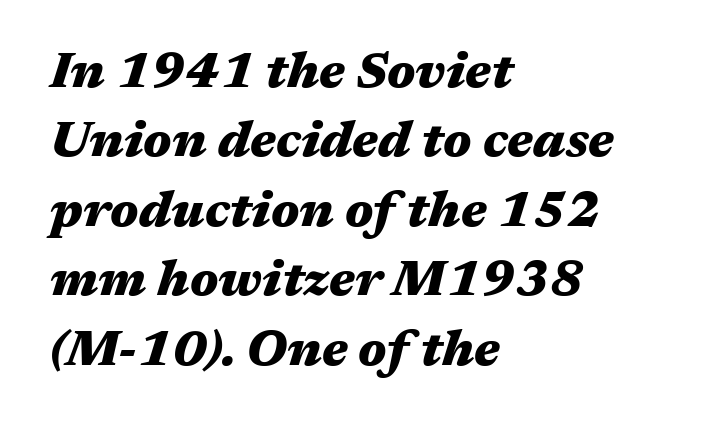
Spacing between characters is what you'd get straight out of the box. This sample has the flowing, uneven cadence of proportional lettering. You can tell it's italic because the verticals aren't actually vertical. Each line starts at the same left margin while the right side varies. Descenders hang freely into open space. This sample keeps an unexceptional amount of space between lines.
